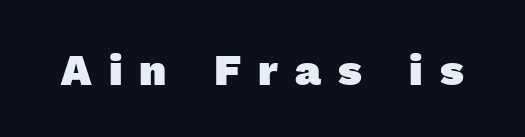
{"serif": "no", "bold": "yes", "weight": "heavy", "width": "normal", "x_height": "medium", "monospaced": "no", "underline": "no", "letter_spacing": "wide", "letter_spacing_em": 0.39, "glyph_px": 44}
